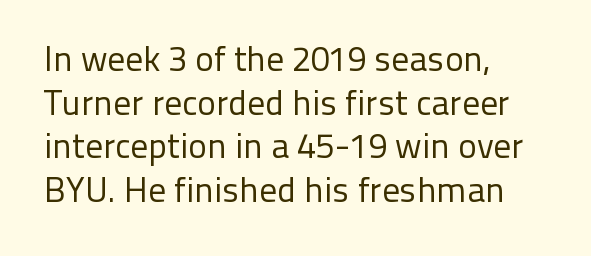
Caption: face not bold, strokes unweighted. This sample has the flowing, uneven cadence of proportional lettering. Serifs: no, the terminals of the letterforms are clean. Nobody drew a line under any word here.
